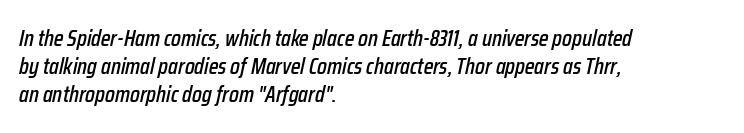
The image shows 23 px text type, italic (leaning right); set left-aligned, line spacing 1.22x, normal letter spacing, not underlined.
